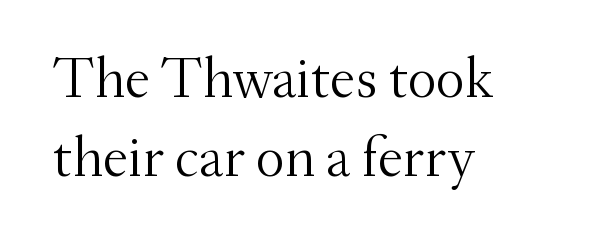
Counters stay open thanks to moderate or lighter strokes. The tracking reads as untouched default to a designer's eye. Each new line begins a customary step beneath the previous one. A typesetter would call this proportional, since set widths differ per character. Stroke terminals: seriffed. Has an underline been added? It has not.
